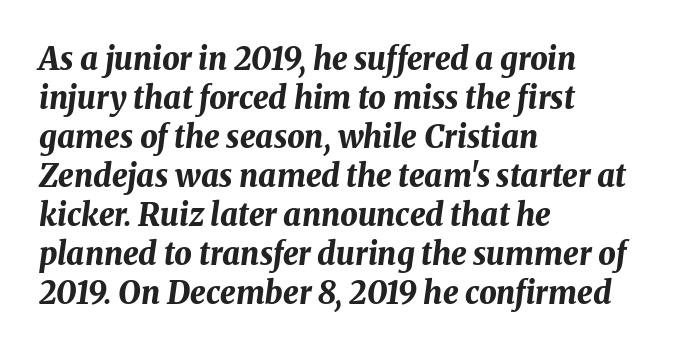
The image shows 31 px bold type, italic (leaning right); set left-aligned, normal line spacing (1.26x), normal letter spacing, not underlined; medium stroke contrast and a medium x-height.
